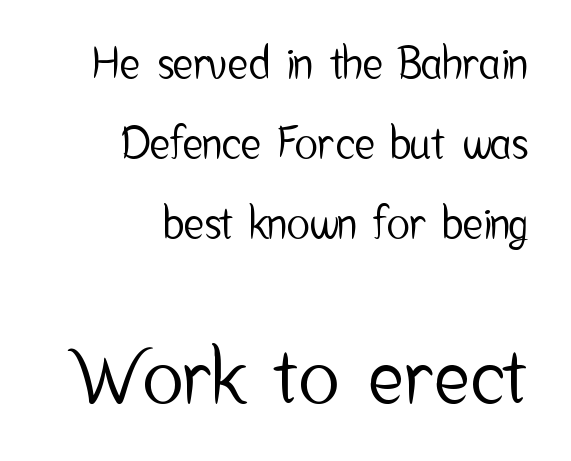
{"serif": "no", "italic": "no", "width": "condensed", "stroke_contrast": "low", "x_height": "medium", "monospaced": "no", "underline": "no", "align": "right", "line_spacing_ratio": 1.86, "letter_spacing": "normal", "letter_spacing_em": 0.0, "larger_block": "second", "size_ratio": 1.74, "glyph_px": 75}
